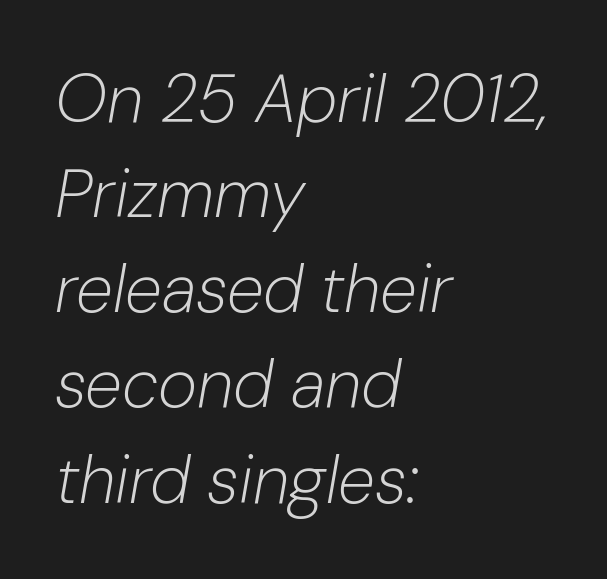
{"italic": "yes", "lean": "right", "slant_degrees": 10, "bold": "no", "weight": "light", "width": "normal", "stroke_contrast": "low", "x_height": "medium", "monospaced": "no", "underline": "no", "align": "left", "line_spacing": "normal", "line_spacing_ratio": 1.42, "letter_spacing": "normal", "letter_spacing_em": 0.0, "glyph_px": 67}
